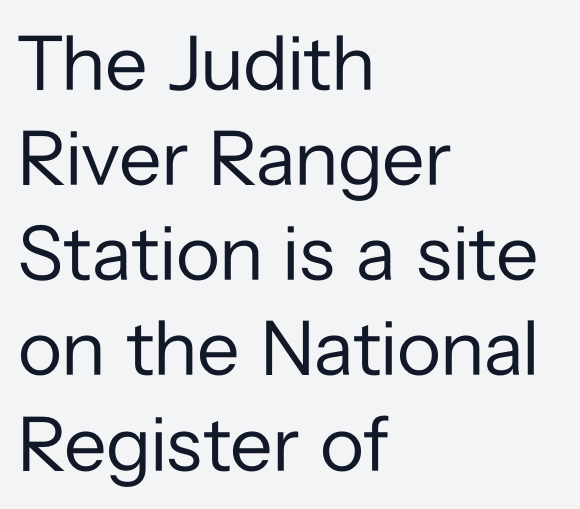
Q: Is the text bold? A: No.
Q: Is the text italic (slanted)? A: No, it is upright.
Q: Is the typeface a serif or a sans-serif typeface? A: Sans-serif.
Q: Is the text underlined? A: No.
Q: How is the paragraph aligned? A: Left-aligned.
Q: Is the spacing between letters normal or unusually wide? A: Normal.
Q: Width (condensed, normal, or wide)? A: Normal.
Q: Stroke contrast? A: Low.
Q: x-height? A: Medium.
Q: Monospaced? A: No.
